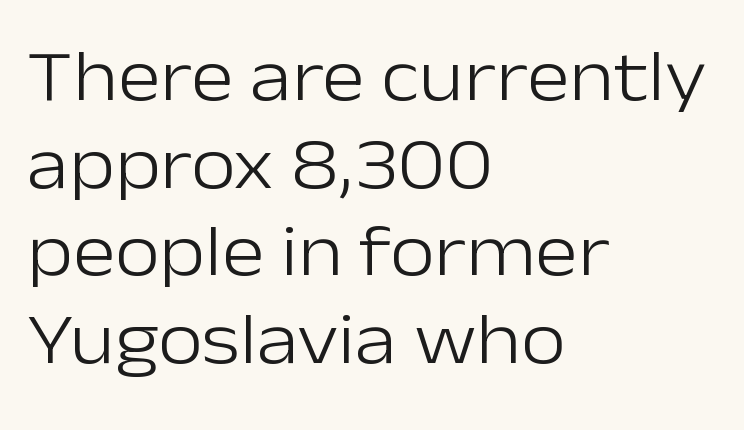
{"serif": "no", "italic": "no", "bold": "no", "weight": "light", "width": "normal", "stroke_contrast": "low", "x_height": "medium", "monospaced": "no", "underline": "no", "align": "left", "line_spacing_ratio": 1.2, "letter_spacing": "normal", "letter_spacing_em": 0.0, "glyph_px": 73}
